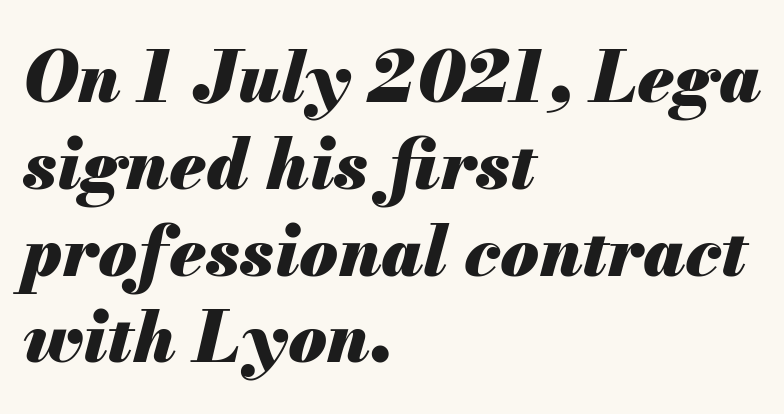
The rendering keeps characters at their native spacing. The passage shown is typed in a proportional face where columns would drift. In terms of weight, the rendering is a true, heavy bold. Every character sits at an angle, as italics do. The gap between lines stays unmarked. Horizontal alignment here is leftward, the default for most running prose.
